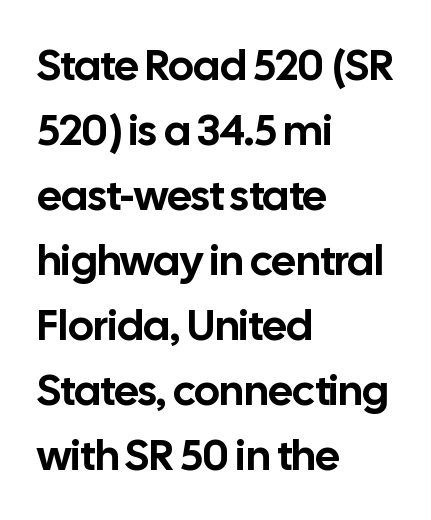
{"serif": "no", "italic": "no", "width": "normal", "stroke_contrast": "low", "x_height": "medium", "monospaced": "no", "underline": "no", "align": "left", "line_spacing": "normal", "line_spacing_ratio": 1.51, "letter_spacing": "normal", "letter_spacing_em": 0.0, "glyph_px": 43}
